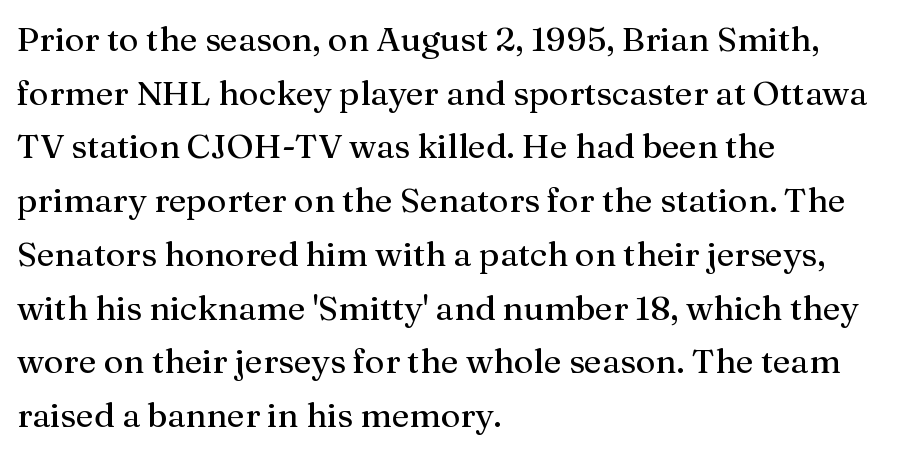
Q: Is the text bold? A: No.
Q: Is the text italic (slanted)? A: No, it is upright.
Q: Is the typeface a serif or a sans-serif typeface? A: Serif.
Q: Is the text underlined? A: No.
Q: How is the paragraph aligned? A: Left-aligned.
Q: Is the spacing between letters normal or unusually wide? A: Normal.
Q: Is the spacing between lines tight, normal or loose? A: Normal.
Q: Width (condensed, normal, or wide)? A: Normal.
Q: Stroke contrast? A: Medium.
Q: x-height? A: Medium.
Q: Monospaced? A: No.
